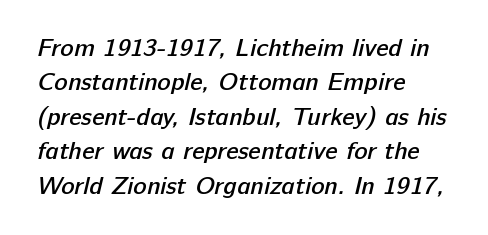
{"bold": "semi", "underline": "no", "align": "left", "line_spacing": "normal", "line_spacing_ratio": 1.38, "letter_spacing": "normal", "letter_spacing_em": 0.0, "glyph_px": 25}
